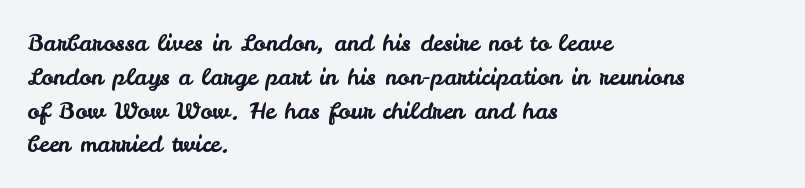
The image shows 23 px text type; set left-aligned, normal line spacing (1.47x), normal letter spacing, not underlined.
